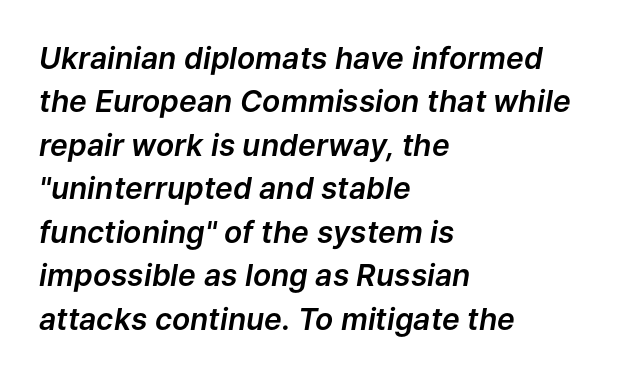
The image shows 30 px text type, italic (leaning right); set left-aligned, normal line spacing (1.45x), normal letter spacing, not underlined; low stroke contrast and a medium x-height.
